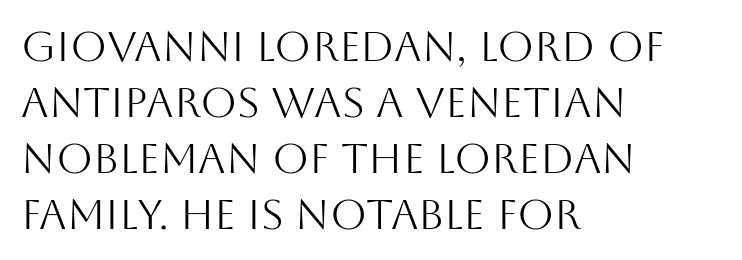
Q: Is the text bold? A: No.
Q: Is the text italic (slanted)? A: No, it is upright.
Q: Is the typeface a serif or a sans-serif typeface? A: Sans-serif.
Q: Is the text underlined? A: No.
Q: How is the paragraph aligned? A: Left-aligned.
Q: Is the spacing between letters normal or unusually wide? A: Normal.
Q: Is the spacing between lines tight, normal or loose? A: Normal.
Q: Width (condensed, normal, or wide)? A: Normal.
Q: Stroke contrast? A: Medium.
Q: x-height? A: Large.
Q: Monospaced? A: No.
